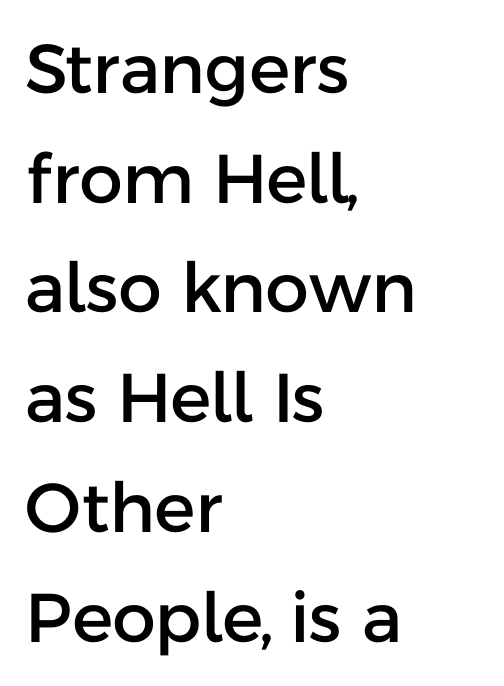
{"serif": "no", "italic": "no", "width": "normal", "stroke_contrast": "low", "x_height": "medium", "monospaced": "no", "underline": "no", "align": "left", "line_spacing": "normal", "line_spacing_ratio": 1.59, "letter_spacing": "normal", "letter_spacing_em": 0.0, "glyph_px": 69}
